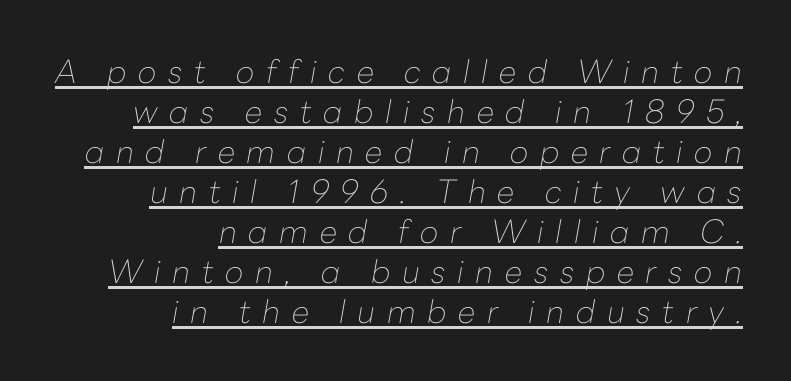
Leading matches the norm, producing a regular column. Someone cranked the tracking dial way up on this one. Proportional: the letters do not fall into vertical columns. If you drew a line through each stem, it would be angled. What decoration does the sample have? An underline.
